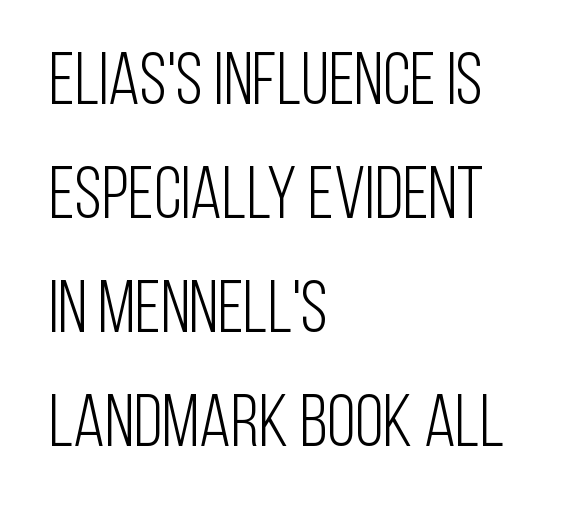
Q: Is the text bold? A: No.
Q: Is the text italic (slanted)? A: No, it is upright.
Q: Is the typeface a serif or a sans-serif typeface? A: Sans-serif.
Q: Is the text underlined? A: No.
Q: How is the paragraph aligned? A: Left-aligned.
Q: Is the spacing between letters normal or unusually wide? A: Normal.
Q: Is the spacing between lines tight, normal or loose? A: Normal.
Q: Width (condensed, normal, or wide)? A: Condensed.
Q: Stroke contrast? A: Low.
Q: x-height? A: Large.
Q: Monospaced? A: No.
